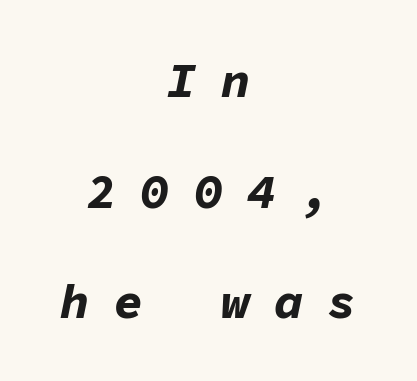
The image shows 49 px bold type, italic (leaning right), monospaced; set centered, loose line spacing (2.26x), unusually wide letter spacing (+0.49 em), not underlined; low stroke contrast and a medium x-height.
